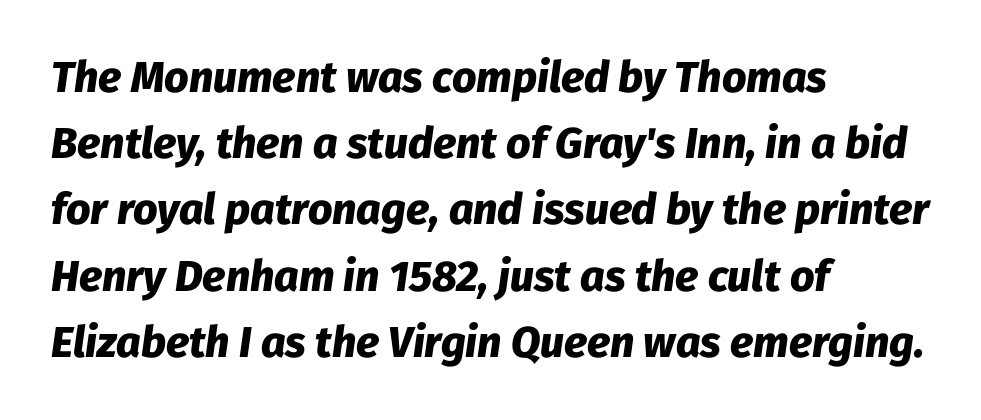
This block has exactly the height ordinary leading produces. This sample has the flowing, uneven cadence of proportional lettering. The font's italic variant was chosen for this text. Horizontally, the lines are justified to the leading edge only. Check the space under the baseline: it is left empty.
